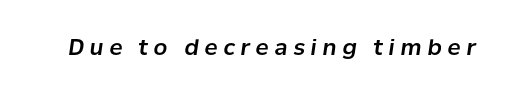
Q: Is the text italic (slanted)? A: Yes, it leans right by about 8 degrees.
Q: Is the text underlined? A: No.
Q: Is the spacing between letters normal or unusually wide? A: Unusually wide.
